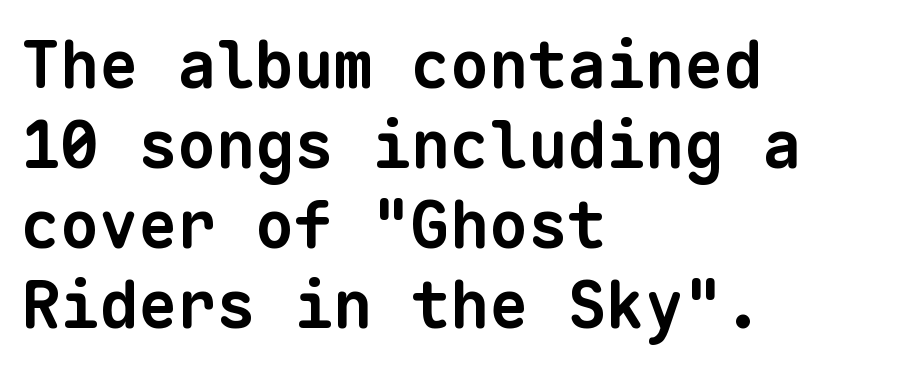
The image shows 65 px bold sans-serif type, monospaced; set left-aligned, line spacing 1.23x, normal letter spacing, not underlined; low stroke contrast and a medium x-height.
